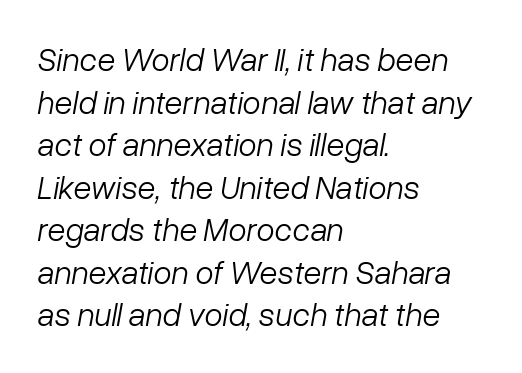
Q: Is the text bold? A: No.
Q: Is the text italic (slanted)? A: Yes, it leans right by about 10 degrees.
Q: Is the text underlined? A: No.
Q: How is the paragraph aligned? A: Left-aligned.
Q: Is the spacing between letters normal or unusually wide? A: Normal.
Q: Is the spacing between lines tight, normal or loose? A: Normal.
Q: Width (condensed, normal, or wide)? A: Normal.
Q: Stroke contrast? A: Low.
Q: x-height? A: Medium.
Q: Monospaced? A: No.
